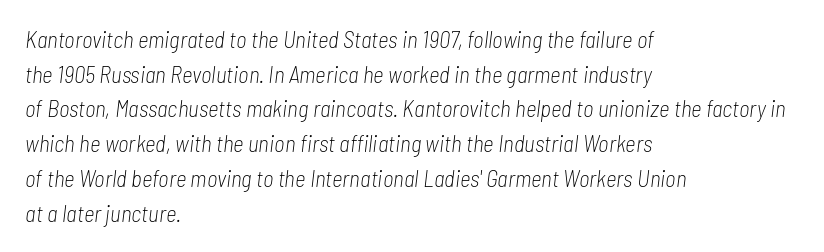
The image shows 23 px text type, italic (leaning right); set left-aligned, normal line spacing (1.51x), normal letter spacing, not underlined.
